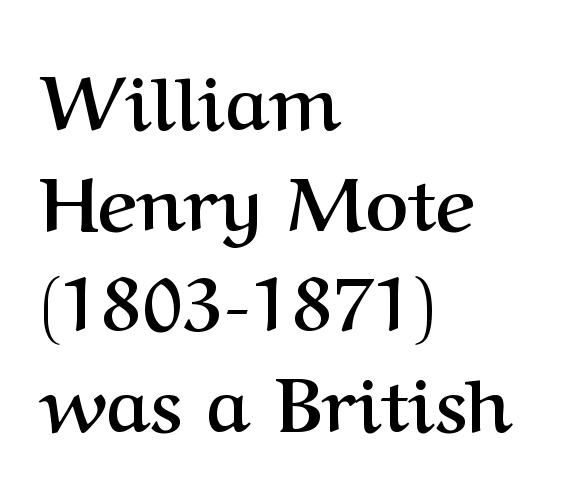
{"serif": "yes", "italic": "no", "bold": "yes", "weight": "semibold", "width": "normal", "stroke_contrast": "medium", "x_height": "medium", "monospaced": "no", "underline": "no", "align": "left", "line_spacing": "normal", "line_spacing_ratio": 1.36, "letter_spacing": "normal", "letter_spacing_em": 0.0, "glyph_px": 74}
